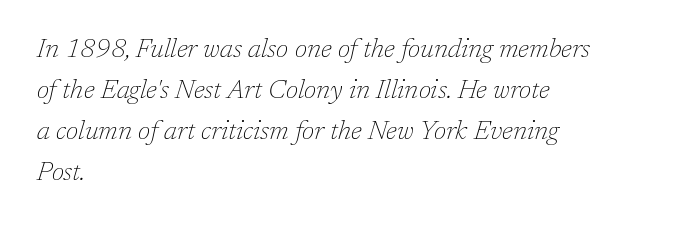
The rows are spaced the way most documents space them. Underline: absent. The face used here is rendered with its standard letterfit. Casual observation: everything's shoved over to the left.
